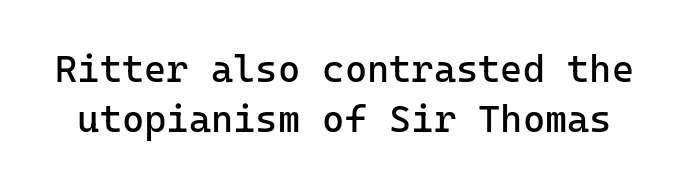
The image shows 38 px regular-weight sans-serif type, upright, monospaced; set normal line spacing (1.32x), normal letter spacing, not underlined; low stroke contrast and a medium x-height.
